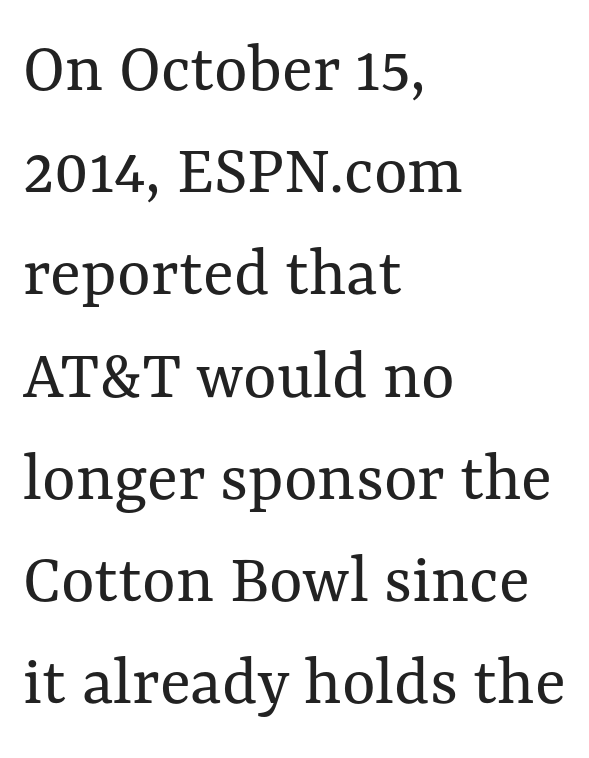
Q: Is the text bold? A: No.
Q: Is the text italic (slanted)? A: No, it is upright.
Q: Is the text underlined? A: No.
Q: How is the paragraph aligned? A: Left-aligned.
Q: Is the spacing between letters normal or unusually wide? A: Normal.
Q: Is the spacing between lines tight, normal or loose? A: Normal.
Q: Width (condensed, normal, or wide)? A: Normal.
Q: Stroke contrast? A: Medium.
Q: x-height? A: Medium.
Q: Monospaced? A: No.
